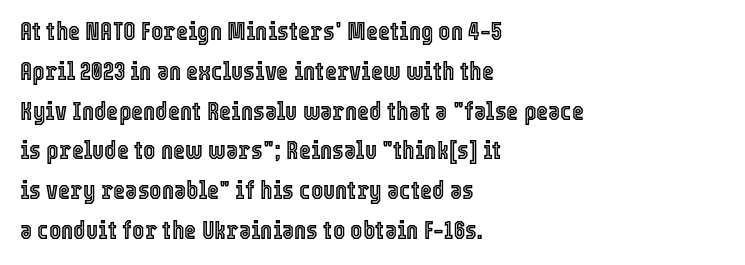
How would I describe the line gaps? Plain and ordinary. Does extra space separate the letters? No, they use regular spacing. These lines stack with their left ends in a neat column. Underlining? Definitely not there. Quick note: not italic, upright.
